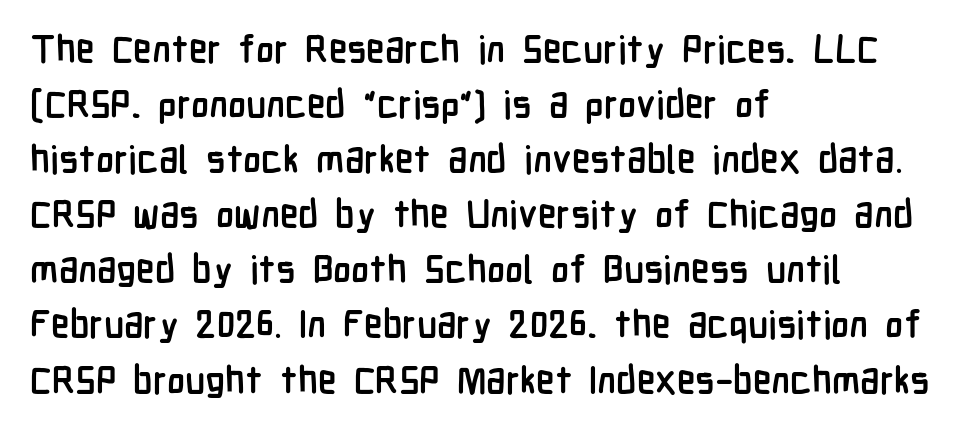
The image shows 38 px semibold, condensed sans-serif type, upright; set left-aligned, normal line spacing (1.45x), normal letter spacing, not underlined; low stroke contrast and a medium x-height.
